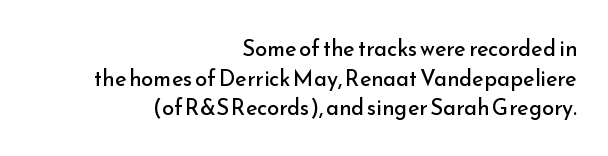
{"italic": "no", "bold": "no", "underline": "no", "align": "right", "line_spacing": "normal", "line_spacing_ratio": 1.35, "letter_spacing": "normal", "letter_spacing_em": 0.0, "glyph_px": 22}
